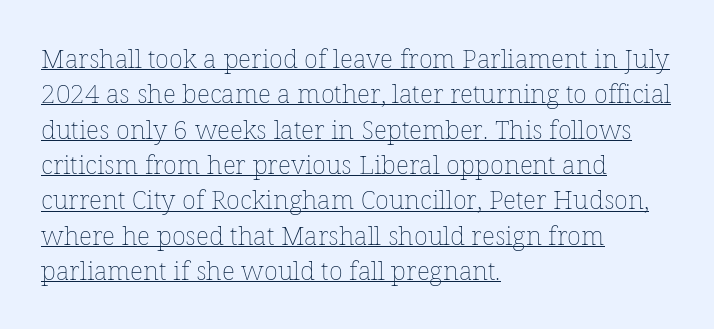
The image shows 26 px text type, upright; set left-aligned, normal line spacing (1.36x), normal letter spacing, underlined.
